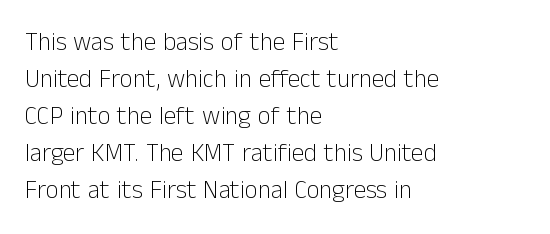
A typesetter would call this leading conventional body-copy spacing. Descender tails drop into unmarked territory. Visually the block forms a straight wall on the left and a jagged coastline on the right. Do the letters lean? They stand straight.
